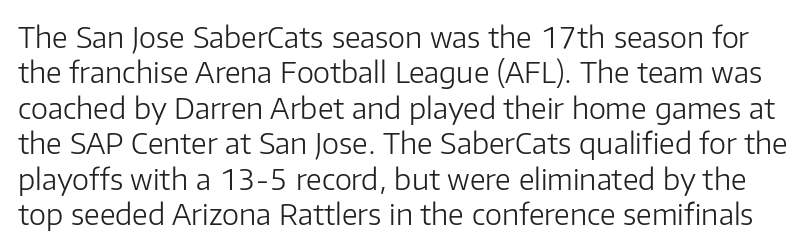
The image shows 29 px light sans-serif type, upright; set line spacing 1.22x, normal letter spacing, not underlined; low stroke contrast and a medium x-height.
